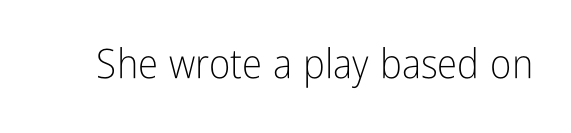
{"serif": "no", "italic": "no", "bold": "no", "weight": "light", "width": "condensed", "stroke_contrast": "low", "x_height": "medium", "monospaced": "no", "underline": "no", "letter_spacing": "normal", "letter_spacing_em": 0.0, "glyph_px": 41}
